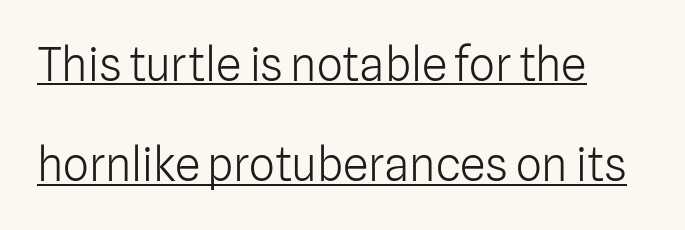
Q: Is the text bold? A: No.
Q: Is the text italic (slanted)? A: No, it is upright.
Q: Is the typeface a serif or a sans-serif typeface? A: Sans-serif.
Q: Is the text underlined? A: Yes.
Q: How is the paragraph aligned? A: Left-aligned.
Q: Is the spacing between letters normal or unusually wide? A: Normal.
Q: Is the spacing between lines tight, normal or loose? A: Loose.
Q: Width (condensed, normal, or wide)? A: Normal.
Q: Stroke contrast? A: Low.
Q: x-height? A: Medium.
Q: Monospaced? A: No.
